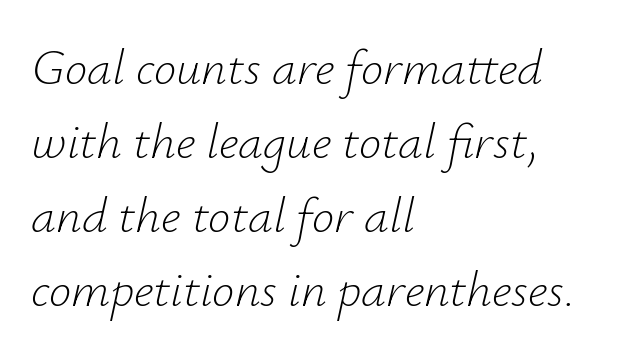
The image shows 50 px light type, italic (leaning right); set left-aligned, normal line spacing (1.48x), normal letter spacing, not underlined; low stroke contrast and a small x-height.
